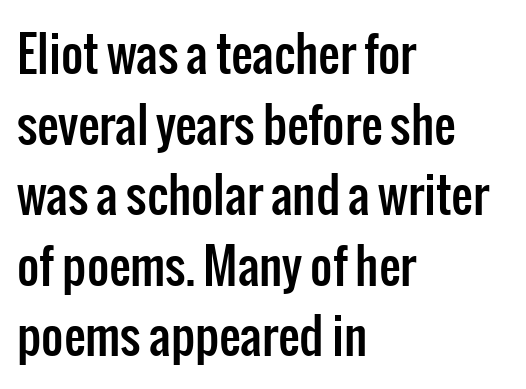
The image shows 48 px condensed sans-serif type, upright; set left-aligned, normal line spacing (1.47x), normal letter spacing, not underlined; low stroke contrast and a medium x-height.
